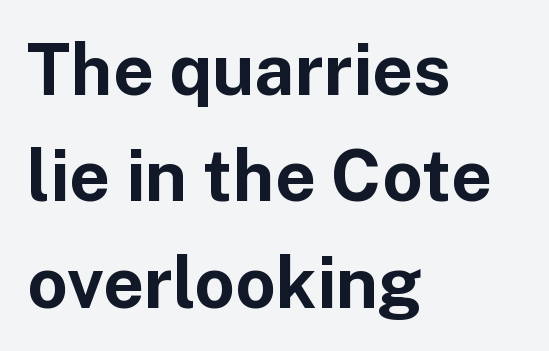
The image shows 71 px bold sans-serif type, upright; set left-aligned, normal line spacing (1.5x), normal letter spacing, not underlined; low stroke contrast and a medium x-height.
